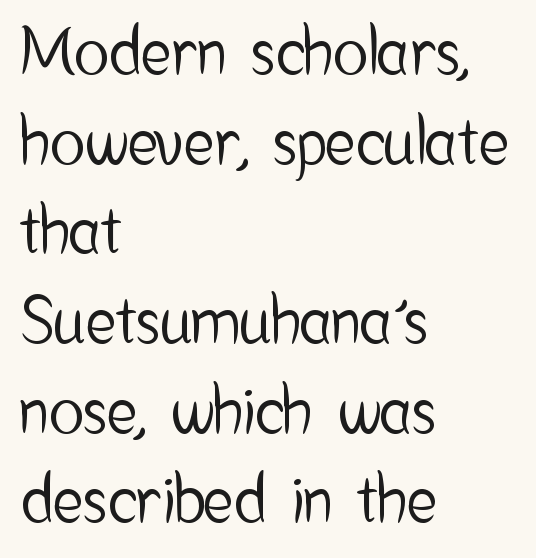
Q: Is the text italic (slanted)? A: No, it is upright.
Q: Is the typeface a serif or a sans-serif typeface? A: Sans-serif.
Q: Is the text underlined? A: No.
Q: How is the paragraph aligned? A: Left-aligned.
Q: Is the spacing between letters normal or unusually wide? A: Normal.
Q: Is the spacing between lines tight, normal or loose? A: Normal.
Q: Width (condensed, normal, or wide)? A: Condensed.
Q: Stroke contrast? A: Low.
Q: x-height? A: Medium.
Q: Monospaced? A: No.
